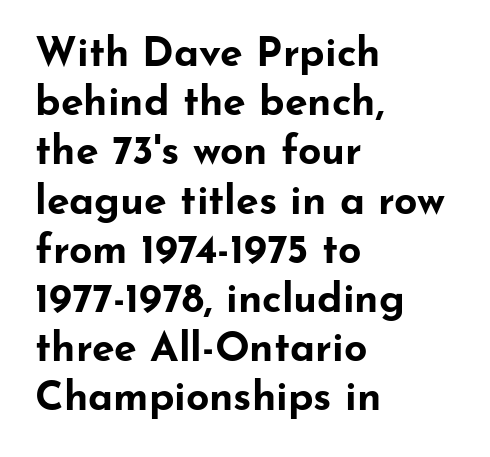
{"serif": "no", "italic": "no", "bold": "yes", "weight": "bold", "width": "wide", "stroke_contrast": "low", "x_height": "small", "monospaced": "no", "underline": "no", "align": "left", "line_spacing_ratio": 1.2, "letter_spacing": "normal", "letter_spacing_em": 0.0, "glyph_px": 41}
